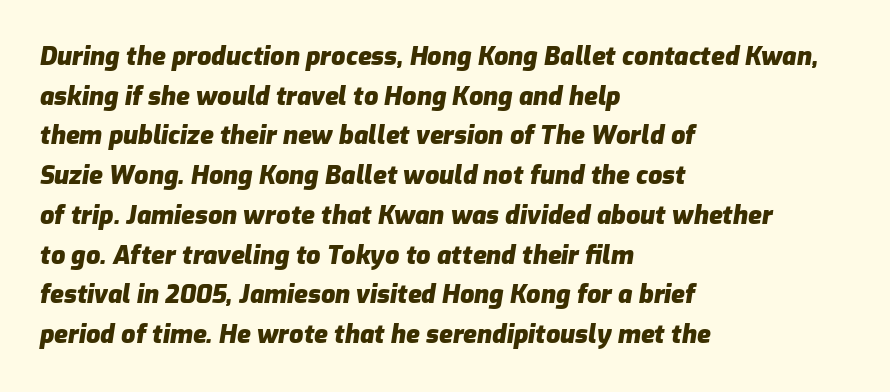
{"italic": "yes", "lean": "right", "slant_degrees": 9, "bold": "yes", "underline": "no", "align": "left", "line_spacing": "normal", "line_spacing_ratio": 1.59, "letter_spacing": "normal", "letter_spacing_em": 0.0, "glyph_px": 25}
